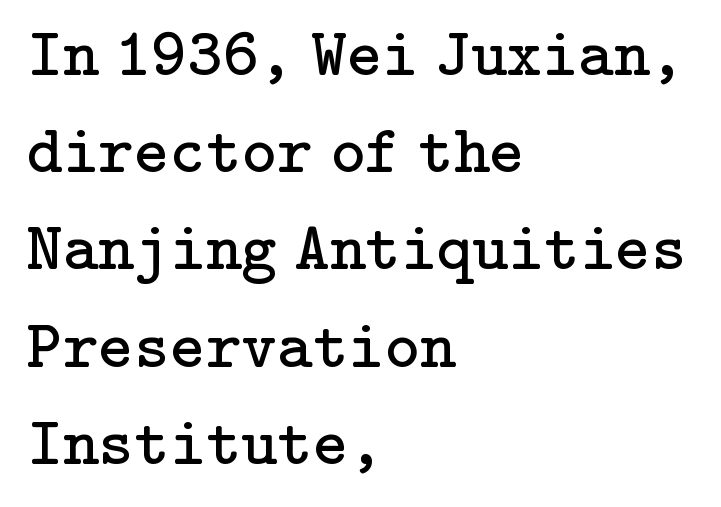
Default kerning and tracking; the words read as compact shapes. Honestly, the row spacing looks completely unremarkable. No letter is thick-stroked: the sample isn't bold. Only glyphs here, with clear space below each row. This sample uses a serif face.
